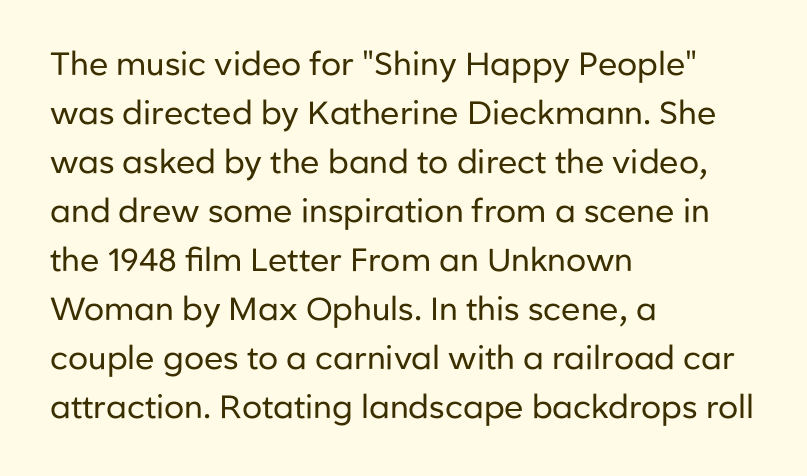
Think of a printed novel: that variable character pitch is what you see here. The specimen omits any rule beneath the text block's lines. What's the leading like? Ordinary, nothing unusual. A typesetter would call this zero additional tracking.
